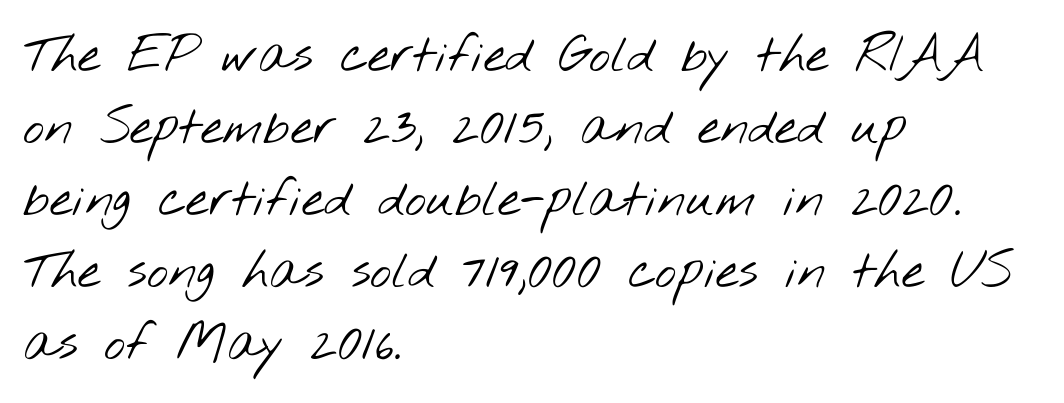
Beneath every word, the page is bare. Bold? No — there's no thickening of the strokes. If you measured baseline to baseline, you'd find a middling distance. This sample has the flowing, uneven cadence of proportional lettering. The glyphs in this specimen are sans serif.
